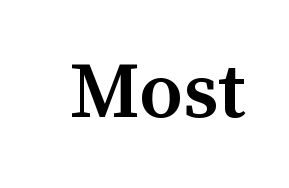
Q: Is the text bold? A: Semi-bold.
Q: Is the text italic (slanted)? A: No, it is upright.
Q: Is the typeface a serif or a sans-serif typeface? A: Serif.
Q: Is the text underlined? A: No.
Q: Is the spacing between letters normal or unusually wide? A: Normal.
Q: Width (condensed, normal, or wide)? A: Normal.
Q: Stroke contrast? A: Medium.
Q: x-height? A: Medium.
Q: Monospaced? A: No.
